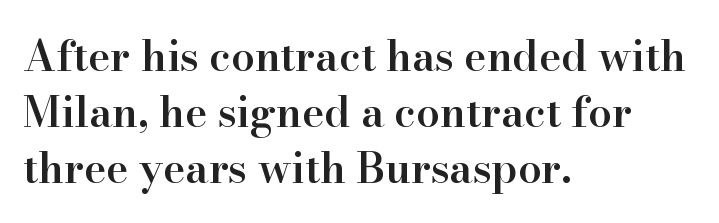
{"serif": "yes", "italic": "no", "bold": "semi", "weight": "semibold", "width": "normal", "stroke_contrast": "high", "x_height": "small", "monospaced": "no", "underline": "no", "align": "left", "line_spacing": "normal", "line_spacing_ratio": 1.33, "letter_spacing": "normal", "letter_spacing_em": 0.0, "glyph_px": 42}
